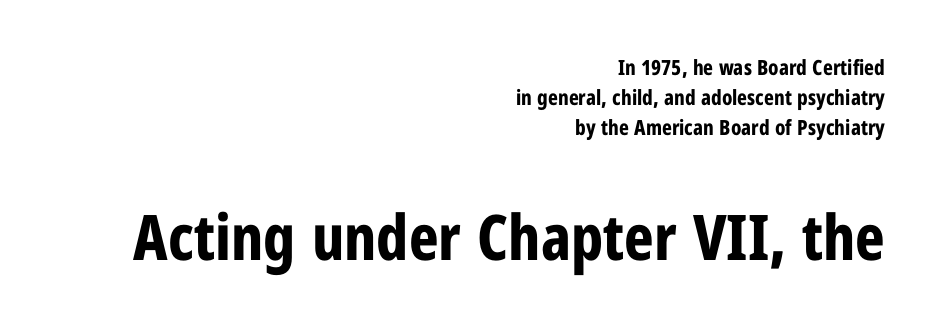
The image shows 63 px bold, condensed sans-serif type, upright; set right-aligned, normal line spacing (1.43x), normal letter spacing, not underlined; the second (bottom) block is 3.0x larger; low stroke contrast and a medium x-height.
